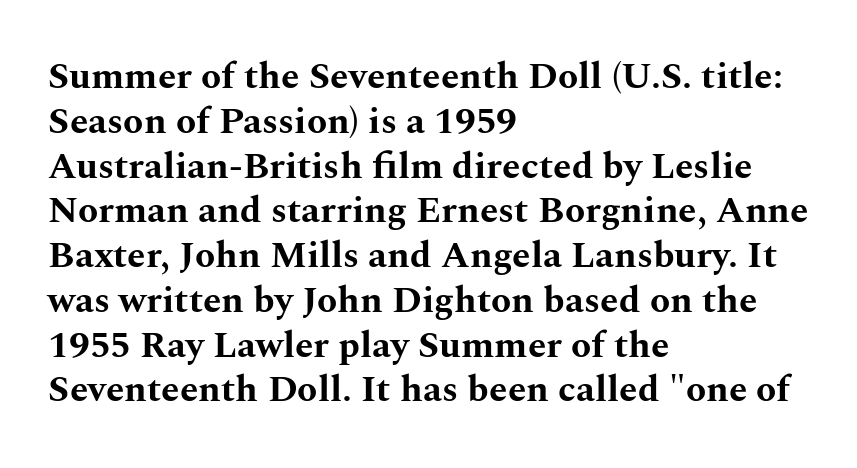
{"serif": "yes", "italic": "no", "bold": "yes", "weight": "bold", "width": "wide", "stroke_contrast": "medium", "x_height": "medium", "monospaced": "no", "underline": "no", "align": "left", "line_spacing_ratio": 1.21, "letter_spacing": "normal", "letter_spacing_em": 0.0, "glyph_px": 37}
